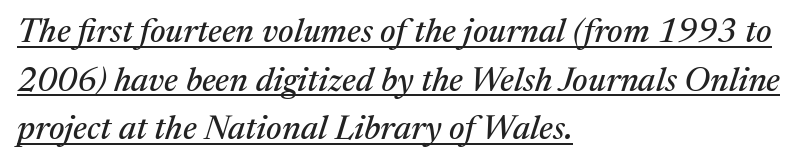
The image shows 34 px serif type, italic (leaning right); set left-aligned, normal line spacing (1.43x), normal letter spacing, underlined; medium stroke contrast and a medium x-height.
